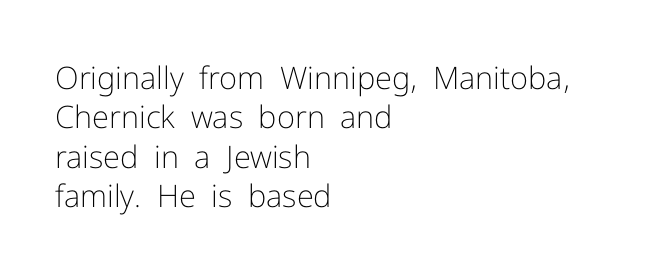
The image shows 31 px light sans-serif type, upright; set left-aligned, normal line spacing (1.27x), normal letter spacing, not underlined; low stroke contrast and a medium x-height.
